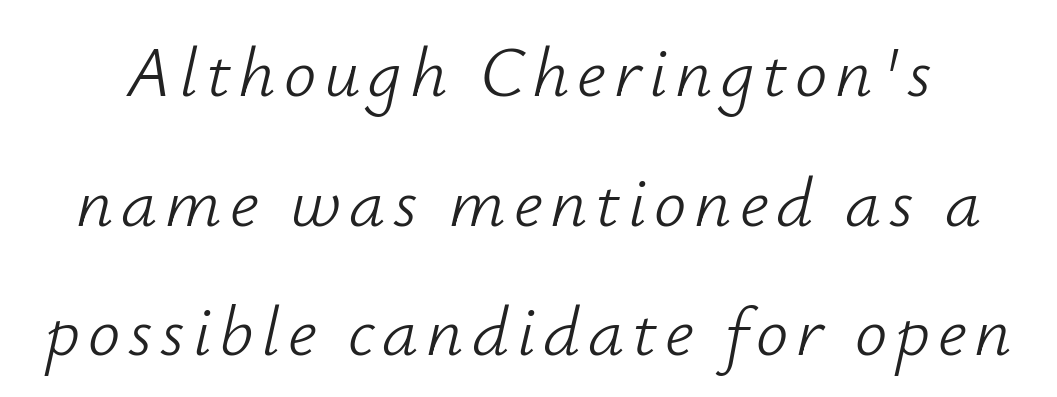
{"italic": "yes", "lean": "right", "slant_degrees": 12, "bold": "no", "weight": "light", "width": "normal", "stroke_contrast": "low", "x_height": "small", "monospaced": "no", "underline": "no", "line_spacing_ratio": 1.8, "glyph_px": 72}
